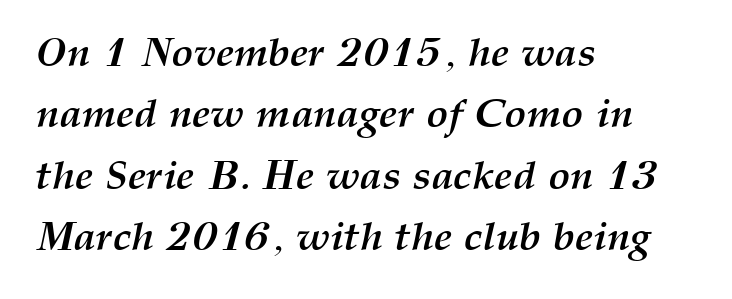
{"italic": "yes", "lean": "right", "slant_degrees": 12, "bold": "yes", "weight": "semibold", "width": "normal", "stroke_contrast": "medium", "x_height": "medium", "monospaced": "no", "underline": "no", "align": "left", "line_spacing": "normal", "line_spacing_ratio": 1.5, "letter_spacing": "normal", "letter_spacing_em": 0.0, "glyph_px": 41}
